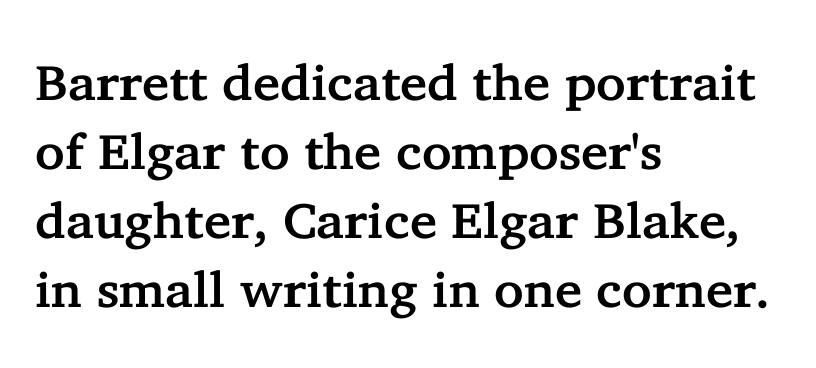
{"serif": "yes", "italic": "no", "width": "normal", "stroke_contrast": "low", "x_height": "medium", "monospaced": "no", "underline": "no", "align": "left", "line_spacing": "normal", "line_spacing_ratio": 1.38, "letter_spacing": "normal", "letter_spacing_em": 0.0, "glyph_px": 50}
